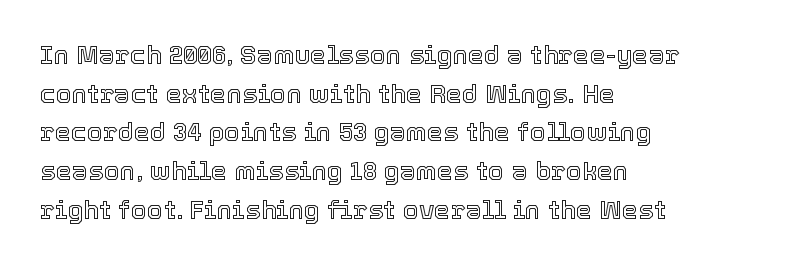
{"italic": "no", "underline": "no", "align": "left", "line_spacing": "normal", "line_spacing_ratio": 1.49, "letter_spacing": "normal", "letter_spacing_em": 0.0, "glyph_px": 26}
